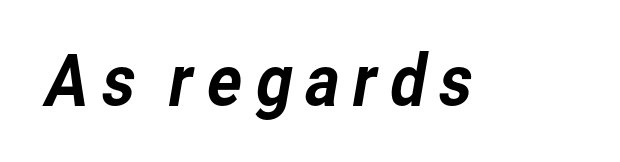
{"serif": "no", "width": "normal", "stroke_contrast": "low", "x_height": "medium", "monospaced": "no", "underline": "no", "glyph_px": 71}
